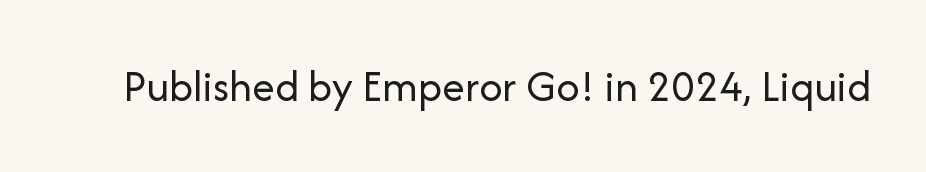
The image shows 46 px regular-weight sans-serif type, upright; set normal letter spacing, not underlined; low stroke contrast and a medium x-height.
